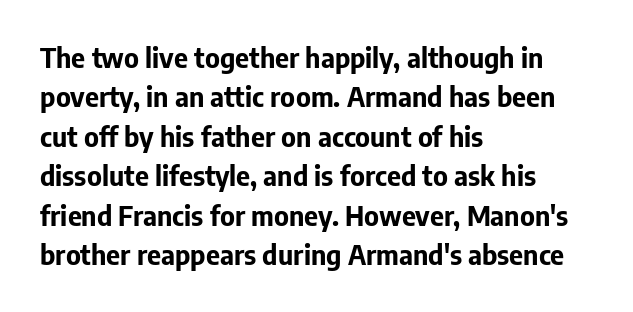
The line texture is even and compact thanks to regular tracking. Notice how the passage keeps a crisp vertical edge on the left only. Rendered with straight, roman letterforms. A bare baseline throughout the passage. One glance says typical: line gaps are just what's usual.
